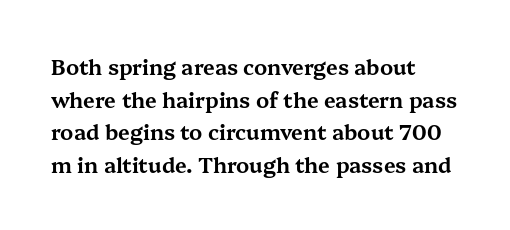
The line-height multiplier appears to be the usual default. Posture: straight, roman, zero tilt. This sample uses plain, unmodified letter spacing. No word sits above an underline.
